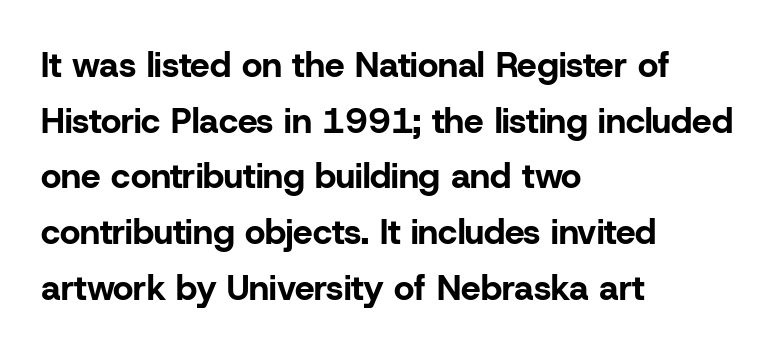
The image shows 35 px bold sans-serif type, upright; set left-aligned, normal line spacing (1.59x), normal letter spacing, not underlined; low stroke contrast and a medium x-height.
